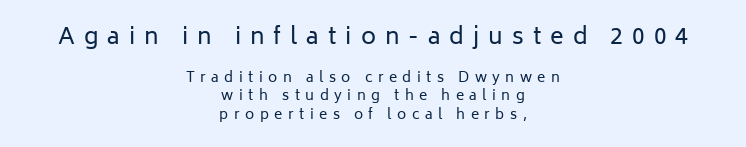
Compared with typical body copy, the letter spacing here is much looser. The typesetter chose a symmetrical, centered arrangement here. Rendered with straight, roman letterforms. Vertical spacing — default. The block sitting higher on the canvas is the one with enlarged characters. Underline: absent.
